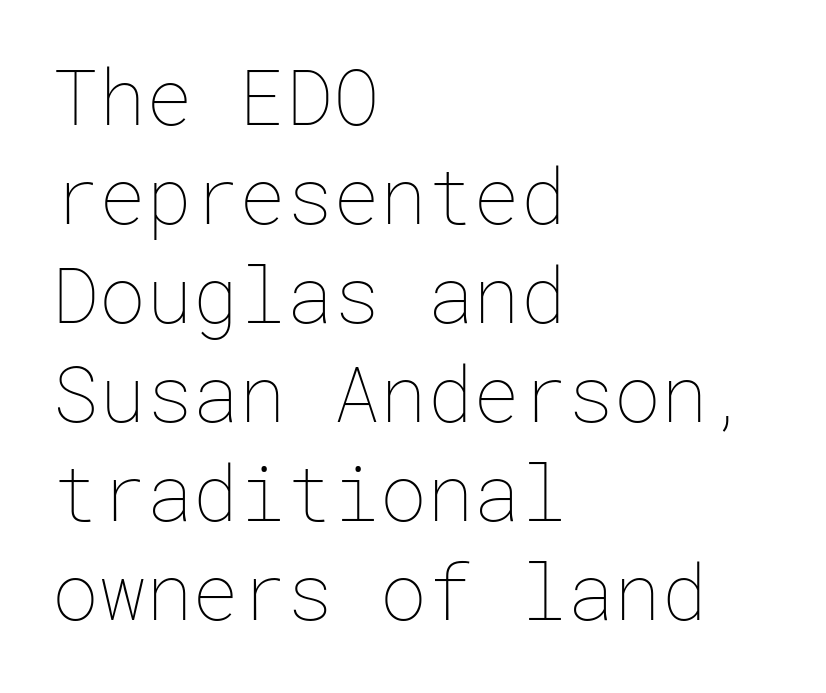
Q: Is the text bold? A: No.
Q: Is the text italic (slanted)? A: No, it is upright.
Q: Is the text underlined? A: No.
Q: How is the paragraph aligned? A: Left-aligned.
Q: Is the spacing between letters normal or unusually wide? A: Normal.
Q: Is the spacing between lines tight, normal or loose? A: Normal.
Q: Width (condensed, normal, or wide)? A: Normal.
Q: Stroke contrast? A: Low.
Q: x-height? A: Medium.
